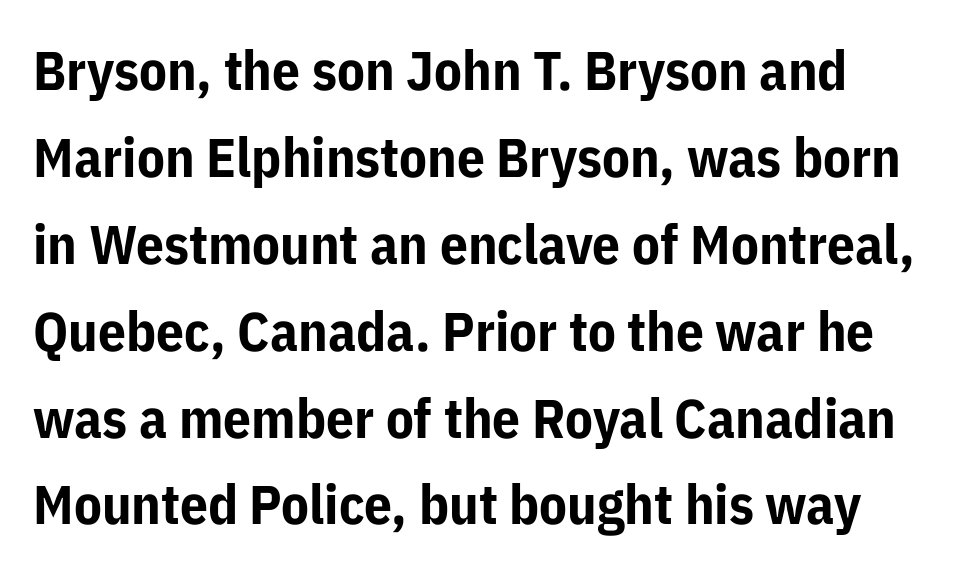
Nope, not italic — everything's standing straight. Set as a true bold cut, around the 700 mark. These lines sit exactly where default settings would place them. Words appear dense and cohesive because spacing is normal. Only glyphs here, with clear space below each row.
